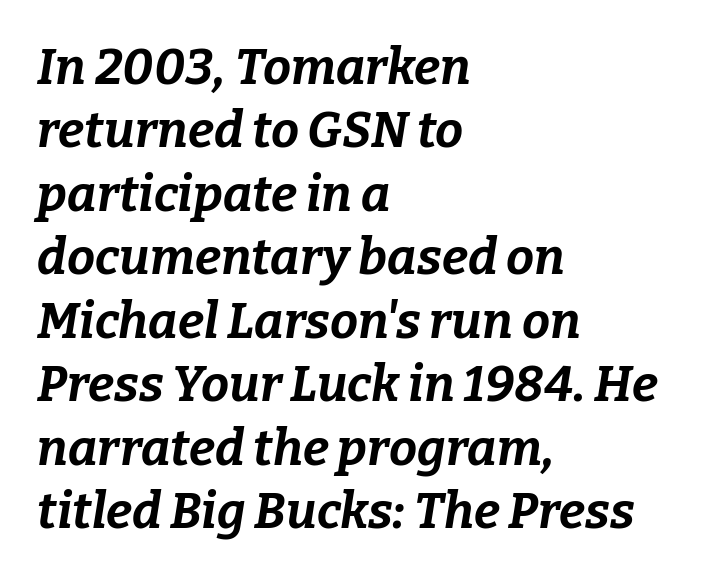
The image shows 50 px bold type, italic (leaning right); set left-aligned, normal line spacing (1.27x), normal letter spacing, not underlined; low stroke contrast and a medium x-height.
